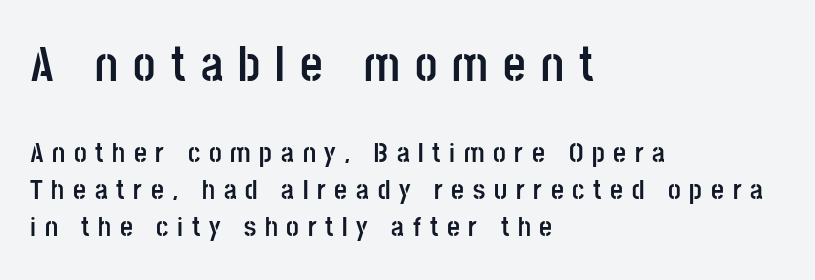
{"serif": "no", "italic": "no", "bold": "yes", "weight": "semibold", "width": "condensed", "stroke_contrast": "low", "x_height": "large", "monospaced": "no", "underline": "no", "align": "left", "line_spacing": "normal", "line_spacing_ratio": 1.31, "letter_spacing": "wide", "letter_spacing_em": 0.31, "larger_block": "first", "size_ratio": 1.75, "glyph_px": 49}
